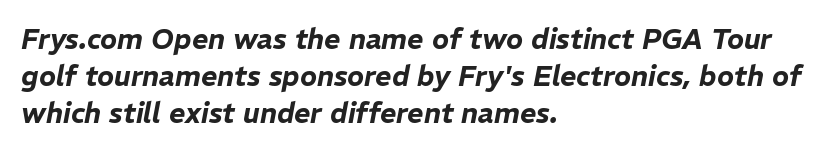
Is this a fixed-width face? No — the glyphs have proportional, varying widths. A typesetter would call this leading conventional body-copy spacing. The area under the type is left untouched. You could call the tracking neutral — neither tight nor loose. The font's italic variant was chosen for this text.
